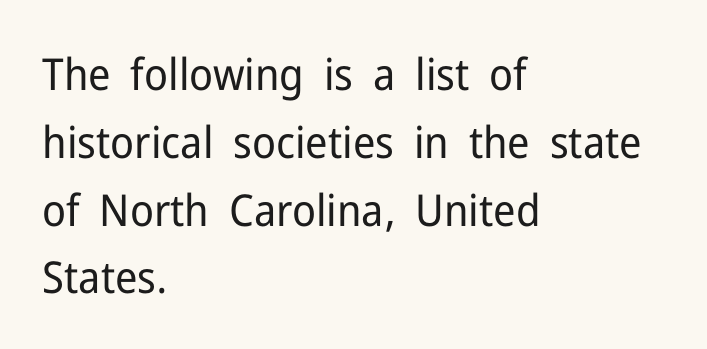
The image shows 44 px regular-weight sans-serif type, upright; set left-aligned, normal line spacing (1.54x), normal letter spacing, not underlined; low stroke contrast and a medium x-height.
